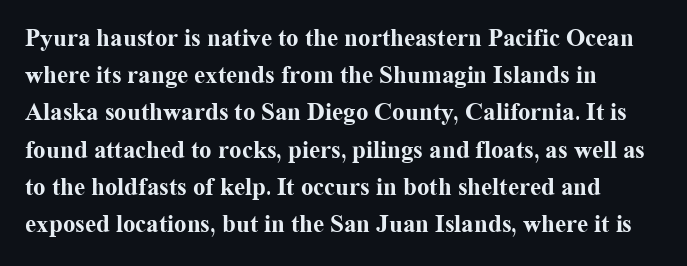
{"italic": "no", "bold": "yes", "underline": "no", "align": "left", "line_spacing": "normal", "line_spacing_ratio": 1.49, "letter_spacing": "normal", "letter_spacing_em": 0.0, "glyph_px": 25}
